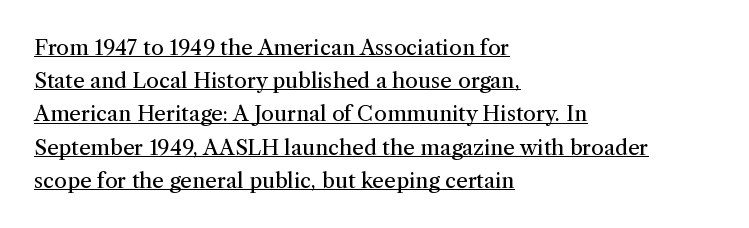
Q: Is the text bold? A: No.
Q: Is the text italic (slanted)? A: No, it is upright.
Q: Is the text underlined? A: Yes.
Q: How is the paragraph aligned? A: Left-aligned.
Q: Is the spacing between letters normal or unusually wide? A: Normal.
Q: Is the spacing between lines tight, normal or loose? A: Normal.
